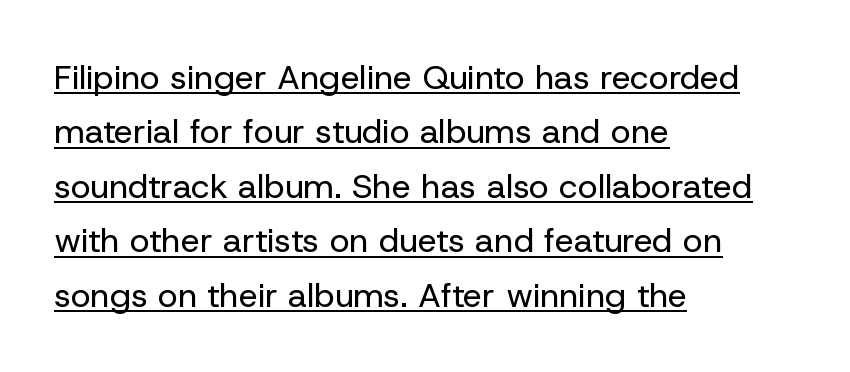
{"serif": "no", "italic": "no", "bold": "no", "weight": "regular", "width": "normal", "stroke_contrast": "low", "x_height": "medium", "monospaced": "no", "underline": "yes", "align": "left", "line_spacing": "normal", "line_spacing_ratio": 1.6, "letter_spacing": "normal", "letter_spacing_em": 0.0, "glyph_px": 34}
